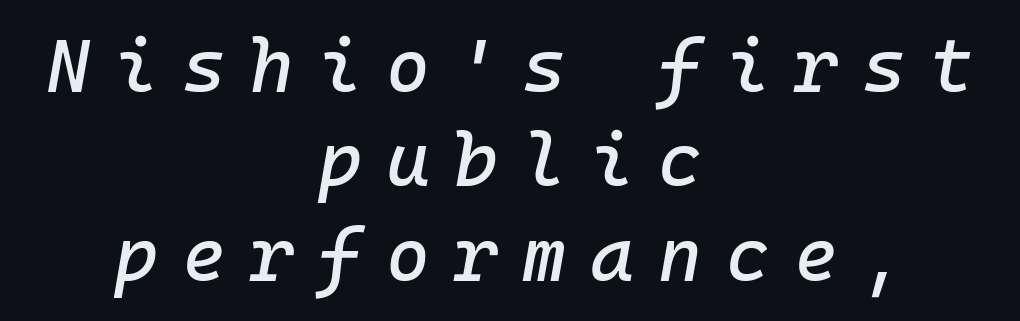
The image shows 75 px text type, italic (leaning right), monospaced; set centered, normal line spacing (1.26x), unusually wide letter spacing (+0.32 em), not underlined; low stroke contrast and a medium x-height.
